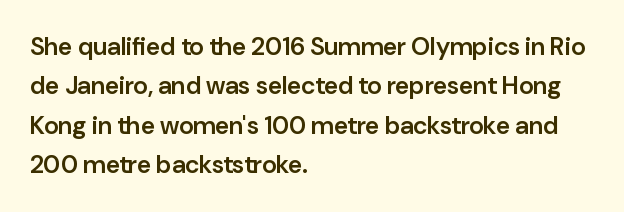
Q: Is the text bold? A: Semi-bold.
Q: Is the text italic (slanted)? A: No, it is upright.
Q: Is the text underlined? A: No.
Q: How is the paragraph aligned? A: Left-aligned.
Q: Is the spacing between letters normal or unusually wide? A: Normal.
Q: Is the spacing between lines tight, normal or loose? A: Normal.
